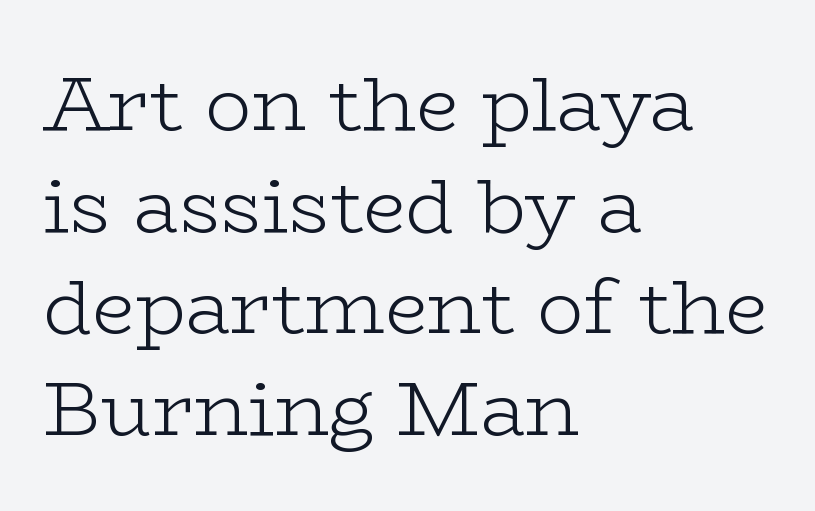
{"serif": "yes", "italic": "no", "bold": "no", "weight": "light", "width": "wide", "stroke_contrast": "low", "x_height": "medium", "monospaced": "no", "underline": "no", "align": "left", "line_spacing": "normal", "line_spacing_ratio": 1.32, "letter_spacing": "normal", "letter_spacing_em": 0.0, "glyph_px": 77}
